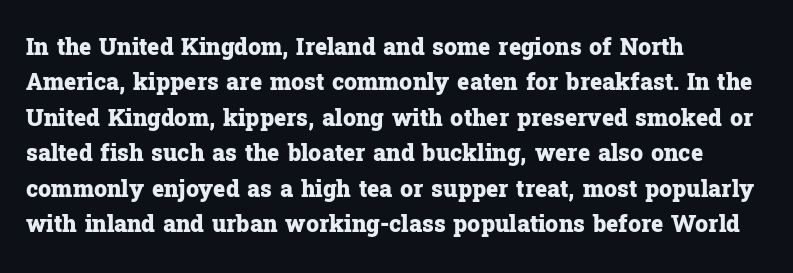
The image shows 23 px bold type, upright; set left-aligned, normal line spacing (1.54x), normal letter spacing, not underlined.
